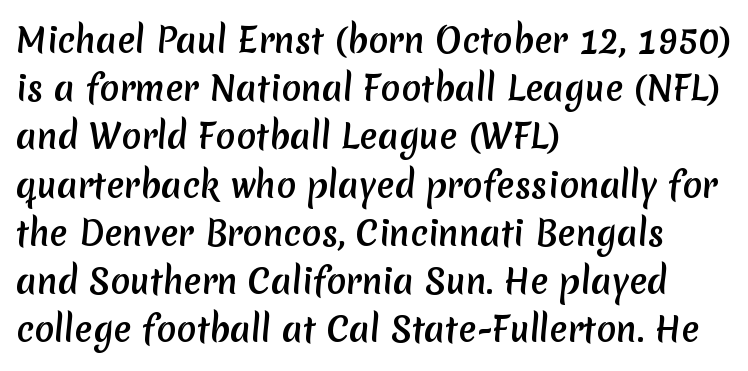
The image shows 33 px sans-serif type; set left-aligned, normal line spacing (1.46x), normal letter spacing, not underlined; medium stroke contrast and a medium x-height.
